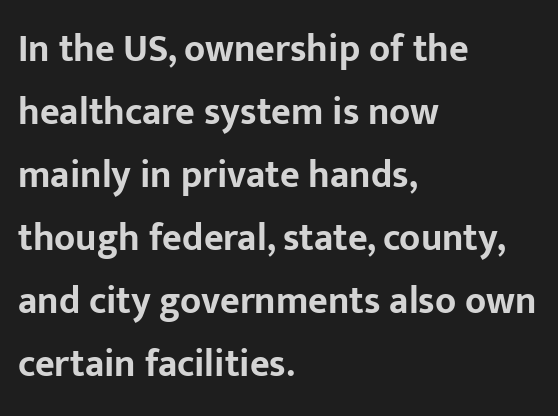
Q: Is the text bold? A: Yes.
Q: Is the text italic (slanted)? A: No, it is upright.
Q: Is the typeface a serif or a sans-serif typeface? A: Sans-serif.
Q: Is the text underlined? A: No.
Q: How is the paragraph aligned? A: Left-aligned.
Q: Is the spacing between letters normal or unusually wide? A: Normal.
Q: Is the spacing between lines tight, normal or loose? A: Normal.
Q: Width (condensed, normal, or wide)? A: Normal.
Q: Stroke contrast? A: Low.
Q: x-height? A: Medium.
Q: Monospaced? A: No.
